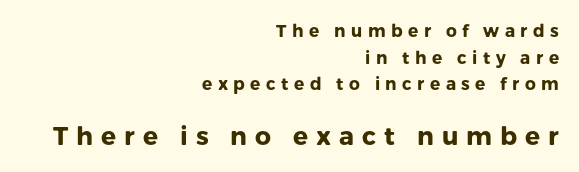
The image shows 25 px bold type, upright; set right-aligned, normal line spacing (1.56x), unusually wide letter spacing (+0.32 em), not underlined; the second (bottom) block is 1.47x larger.
